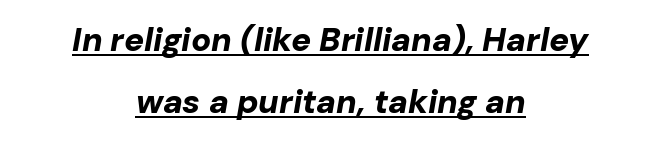
{"italic": "yes", "lean": "right", "slant_degrees": 10, "bold": "yes", "weight": "bold", "width": "normal", "stroke_contrast": "low", "x_height": "medium", "monospaced": "no", "underline": "yes", "align": "center", "line_spacing_ratio": 1.87, "letter_spacing": "normal", "letter_spacing_em": 0.0, "glyph_px": 33}
